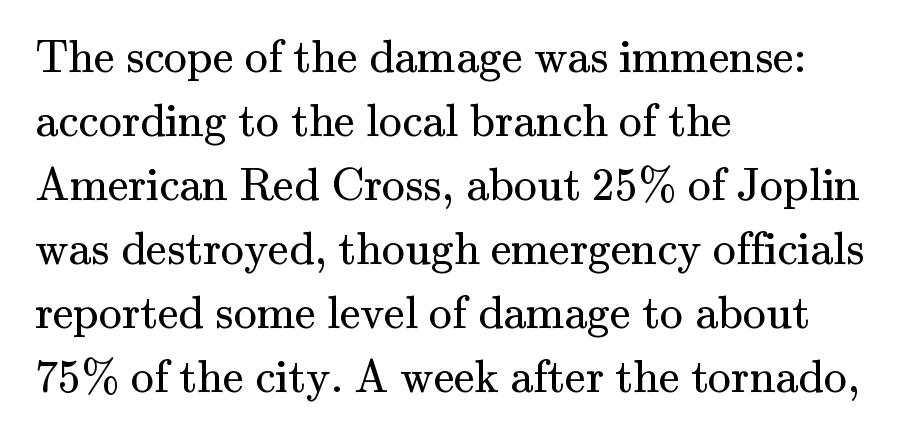
Examine the stroke ends and you'll spot serifs. Heaviness? Minimal to ordinary, like unemphasized prose. These lines sit exactly where default settings would place them. If you drew a line through each stem, it would be perfectly vertical. Notice how the passage keeps a crisp vertical edge on the left only.
